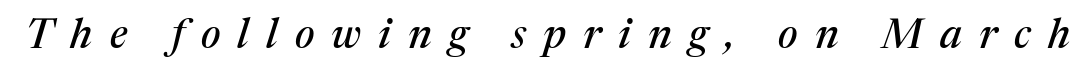
The image shows 41 px serif type, italic (leaning right); set unusually wide letter spacing (+0.42 em), not underlined; medium stroke contrast and a medium x-height.
